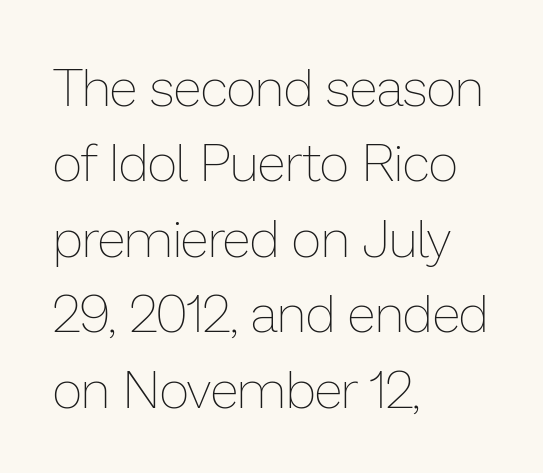
Does the copy run flush right? No — it runs flush left. The rows are spaced the way most documents space them. Posture: upright roman. Underline: absent.
